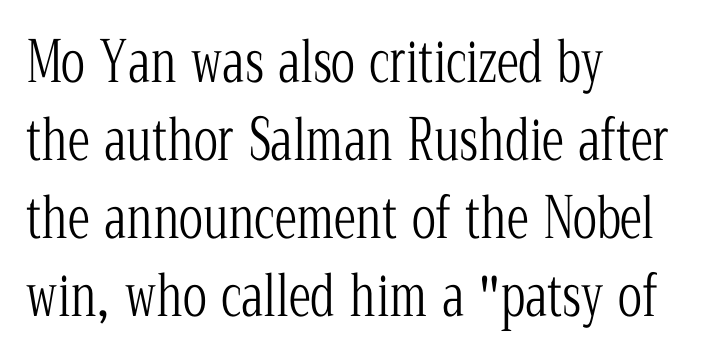
The image shows 56 px light, condensed serif type, upright; set left-aligned, normal line spacing (1.39x), normal letter spacing, not underlined; low stroke contrast and a medium x-height.
